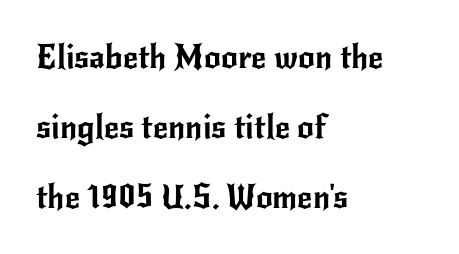
Q: Is the text italic (slanted)? A: No, it is upright.
Q: Is the typeface a serif or a sans-serif typeface? A: Sans-serif.
Q: Is the text underlined? A: No.
Q: How is the paragraph aligned? A: Left-aligned.
Q: Is the spacing between letters normal or unusually wide? A: Normal.
Q: Is the spacing between lines tight, normal or loose? A: Loose.
Q: Width (condensed, normal, or wide)? A: Normal.
Q: Stroke contrast? A: Low.
Q: x-height? A: Small.
Q: Monospaced? A: No.
